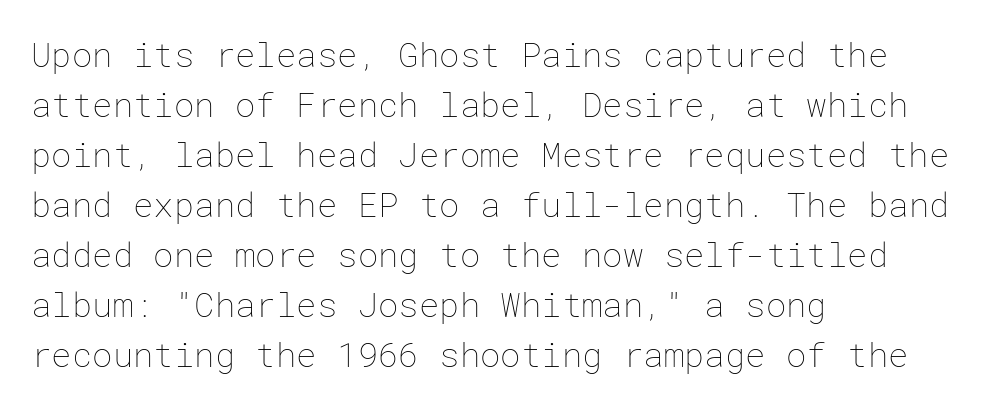
The image shows 34 px thin type, upright; set left-aligned, normal line spacing (1.47x), normal letter spacing, not underlined; low stroke contrast and a medium x-height.
